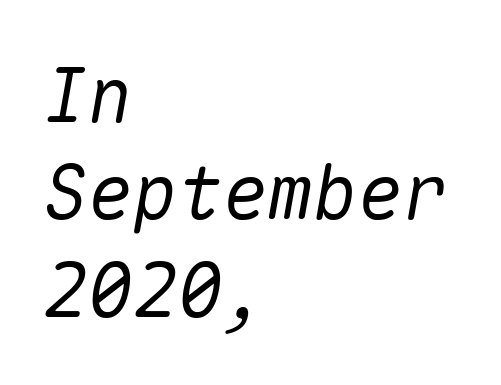
The image shows 75 px text type, italic (leaning right), monospaced; set left-aligned, normal line spacing (1.3x), normal letter spacing, not underlined; medium stroke contrast and a medium x-height.
